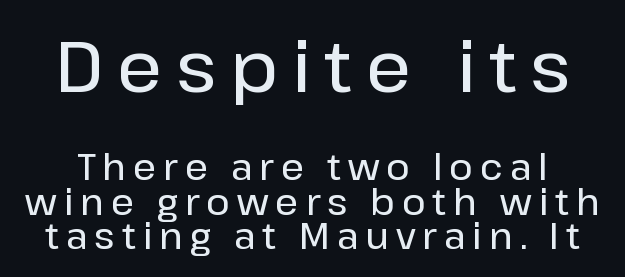
Each new line begins almost immediately beneath the previous one. Each letter keeps its own natural width here, so spacing adapts to shape. Size contrast runs from large at the top to small at the bottom. Every stem runs plumb, perpendicular to the baseline. Note: no serifs on the glyphs.
